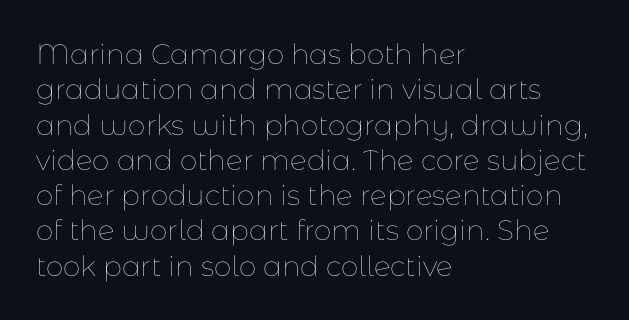
The image shows 28 px thin type, upright; set left-aligned, normal line spacing (1.26x), normal letter spacing, not underlined; low stroke contrast and a medium x-height.
